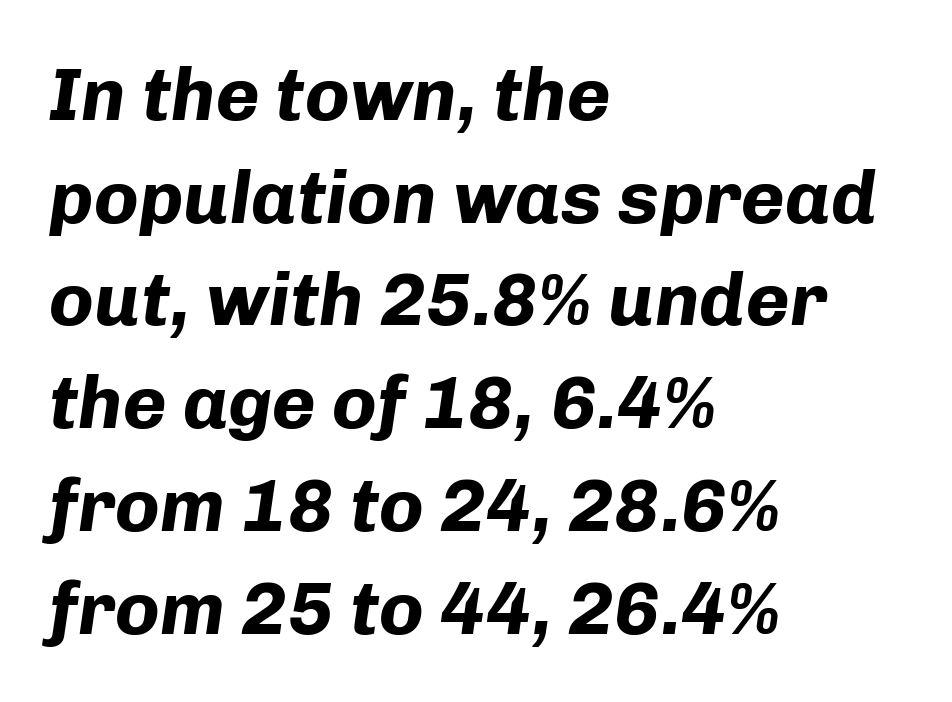
{"italic": "yes", "lean": "right", "slant_degrees": 8, "bold": "yes", "weight": "bold", "width": "normal", "stroke_contrast": "low", "x_height": "medium", "monospaced": "no", "underline": "no", "align": "left", "line_spacing": "normal", "line_spacing_ratio": 1.37, "letter_spacing": "normal", "letter_spacing_em": 0.0, "glyph_px": 75}
